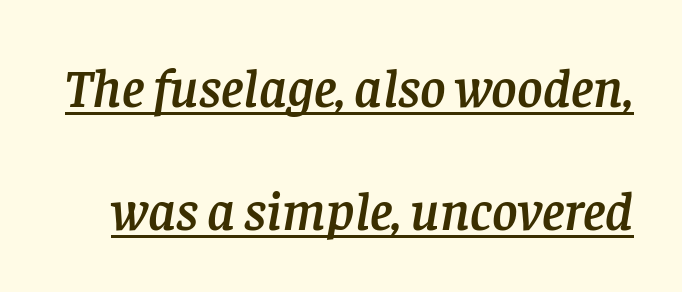
{"serif": "yes", "italic": "yes", "lean": "right", "slant_degrees": 8, "width": "normal", "stroke_contrast": "low", "x_height": "large", "monospaced": "no", "underline": "yes", "line_spacing": "loose", "line_spacing_ratio": 2.24, "letter_spacing": "normal", "letter_spacing_em": 0.0, "glyph_px": 55}
